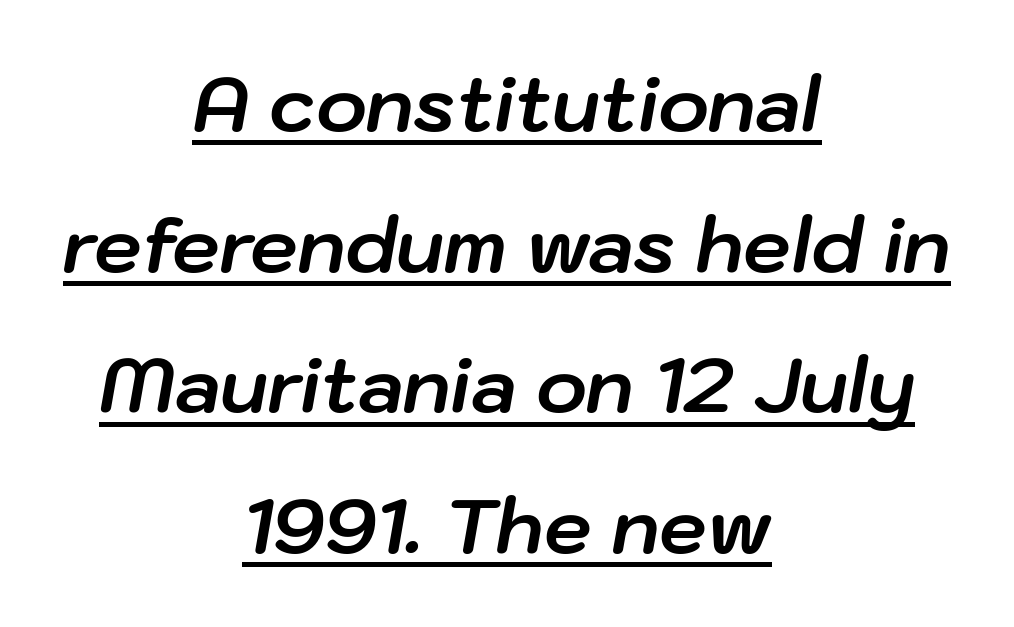
{"italic": "yes", "lean": "right", "slant_degrees": 10, "bold": "yes", "weight": "bold", "width": "normal", "stroke_contrast": "low", "x_height": "medium", "monospaced": "no", "underline": "yes", "align": "center", "line_spacing_ratio": 1.85, "letter_spacing": "normal", "letter_spacing_em": 0.0, "glyph_px": 76}
